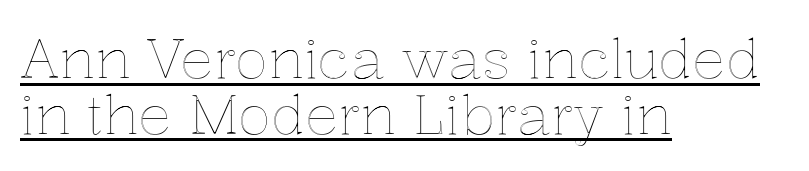
The image shows 55 px text type, upright; set left-aligned, tight line spacing (1.01x), normal letter spacing, underlined; a medium x-height.
